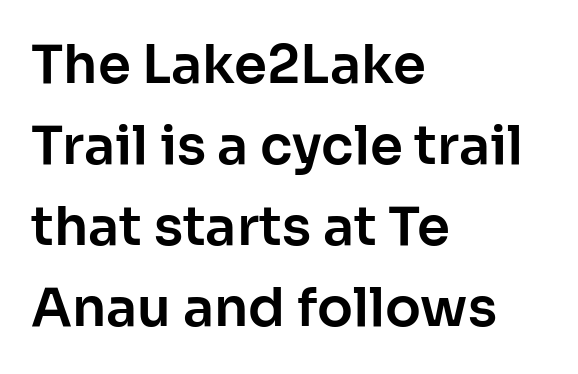
Underlining? Definitely not there. The letters carry no serifs — their stems end cleanly without finishing strokes. The setting favours the left margin, as ordinary paragraphs usually do. Whoever set this chose a conventional vertical rhythm. Notice how the stems are strictly vertical — no italics here.
